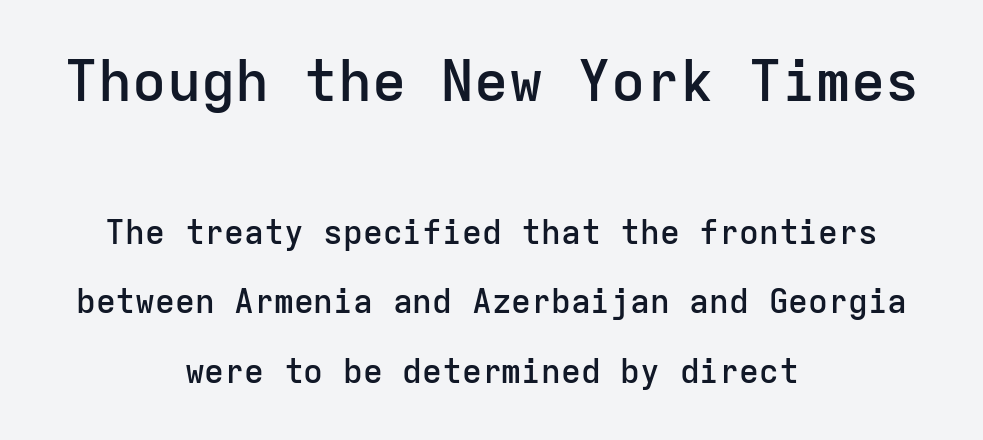
{"serif": "no", "italic": "no", "bold": "semi", "weight": "semibold", "width": "normal", "stroke_contrast": "low", "x_height": "medium", "monospaced": "yes", "underline": "no", "align": "center", "line_spacing": "loose", "line_spacing_ratio": 2.11, "letter_spacing": "normal", "letter_spacing_em": 0.0, "larger_block": "first", "size_ratio": 1.73, "glyph_px": 57}
